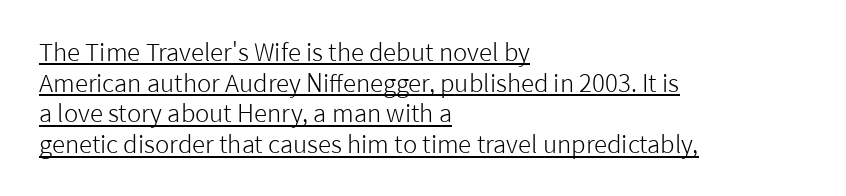
{"italic": "no", "bold": "no", "underline": "yes", "align": "left", "line_spacing": "normal", "line_spacing_ratio": 1.28, "letter_spacing": "normal", "letter_spacing_em": 0.0, "glyph_px": 24}
